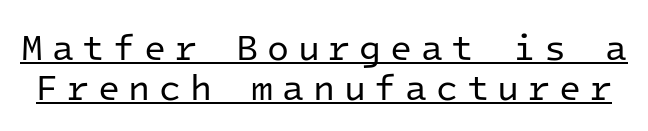
{"serif": "no", "italic": "no", "bold": "no", "weight": "regular", "width": "normal", "stroke_contrast": "low", "x_height": "medium", "monospaced": "yes", "underline": "yes", "line_spacing": "tight", "line_spacing_ratio": 1.1, "letter_spacing": "wide", "letter_spacing_em": 0.24, "glyph_px": 36}
